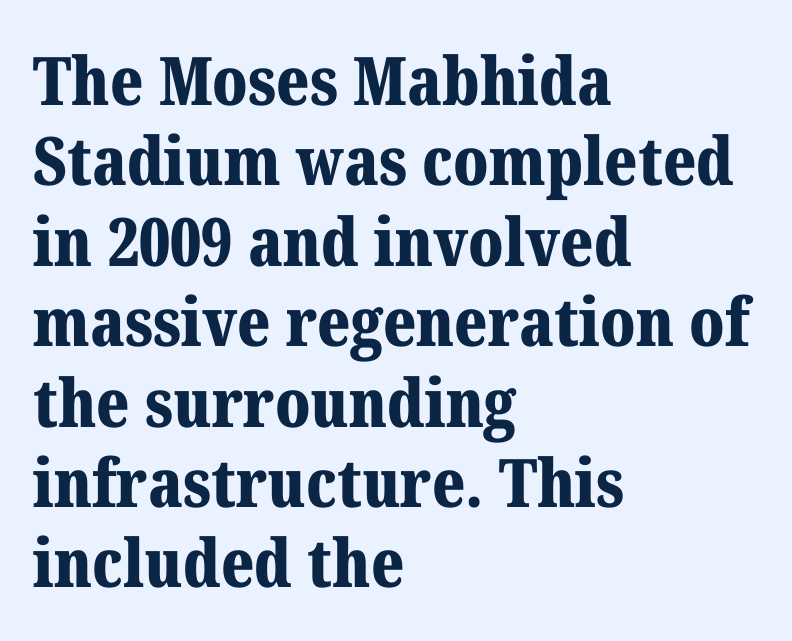
Q: Is the text bold? A: Yes.
Q: Is the text italic (slanted)? A: No, it is upright.
Q: Is the typeface a serif or a sans-serif typeface? A: Serif.
Q: Is the text underlined? A: No.
Q: How is the paragraph aligned? A: Left-aligned.
Q: Is the spacing between letters normal or unusually wide? A: Normal.
Q: Width (condensed, normal, or wide)? A: Normal.
Q: Stroke contrast? A: Medium.
Q: x-height? A: Medium.
Q: Monospaced? A: No.
